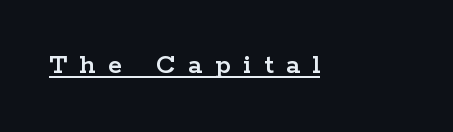
The image shows 29 px wide serif type, upright; set unusually wide letter spacing (+0.44 em), underlined; low stroke contrast and a medium x-height.
